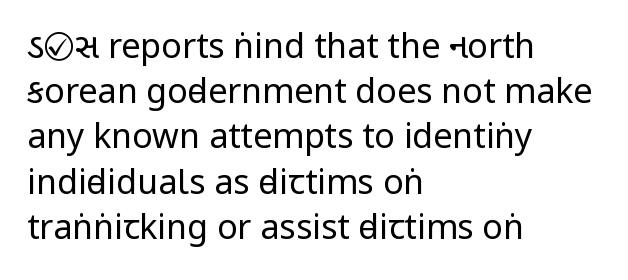
These lines keep a tight, regular rhythm from letter to letter. Descenders are the only things crossing below the line. Vertical stems look standard width or narrower in stroke. Tall strokes in this sample are plumb rather than angled. The rendering shows plain stroke endings on the letterforms — a sans-serif design. Normally led — the rows are evenly, conventionally spaced.
